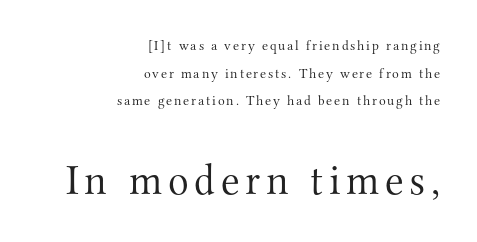
The image shows 43 px light serif type, upright; set right-aligned, loose line spacing (1.98x), not underlined; the second (bottom) block is 3.07x larger; medium stroke contrast and a small x-height.
